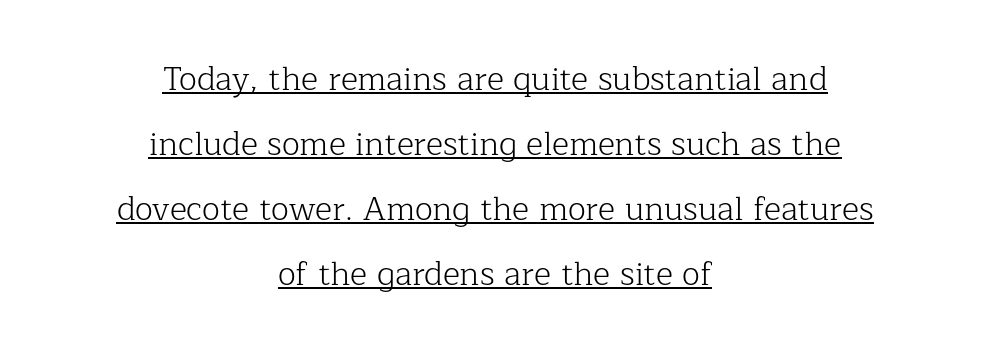
{"serif": "yes", "italic": "no", "bold": "no", "weight": "light", "width": "normal", "stroke_contrast": "low", "x_height": "medium", "monospaced": "no", "underline": "yes", "align": "center", "line_spacing": "loose", "line_spacing_ratio": 1.97, "letter_spacing": "normal", "letter_spacing_em": 0.0, "glyph_px": 33}
